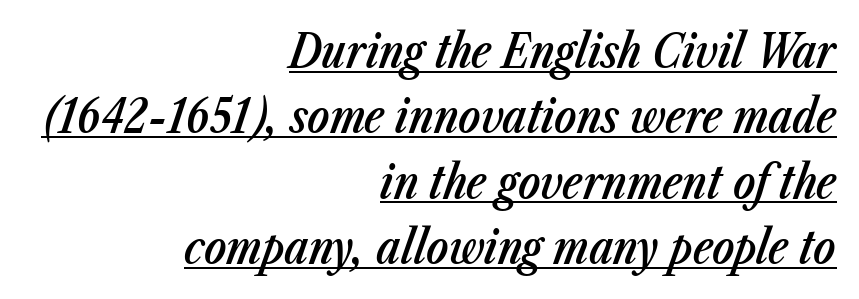
{"italic": "yes", "lean": "right", "slant_degrees": 23, "bold": "semi", "weight": "semibold", "width": "condensed", "stroke_contrast": "low", "x_height": "medium", "monospaced": "no", "underline": "yes", "align": "right", "line_spacing": "normal", "line_spacing_ratio": 1.42, "letter_spacing": "normal", "letter_spacing_em": 0.0, "glyph_px": 46}
